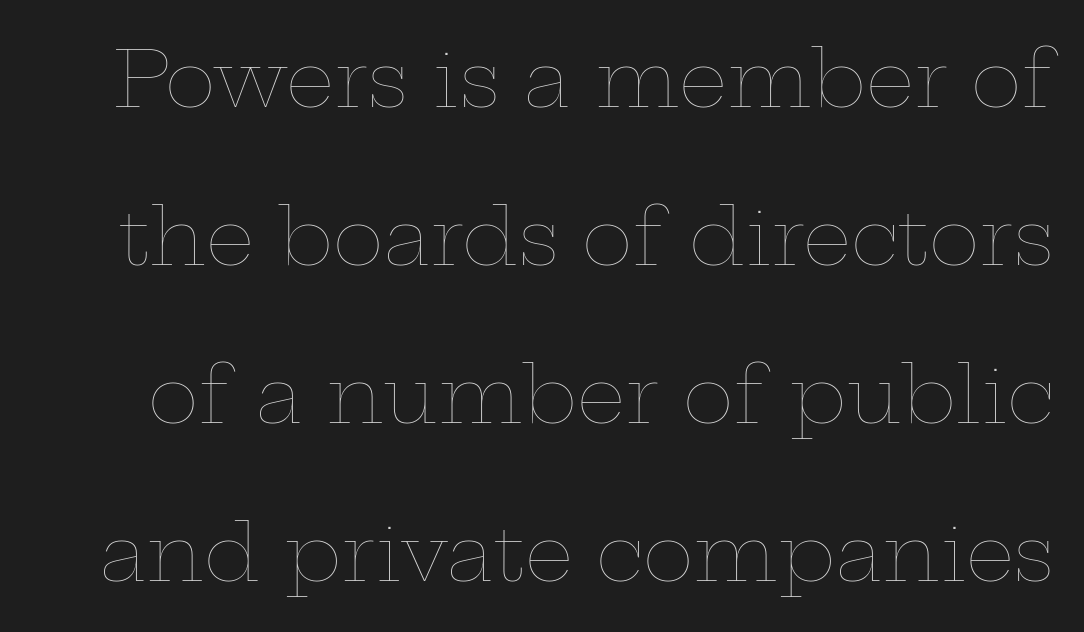
The image shows 77 px thin, wide type, upright; set loose line spacing (2.05x), normal letter spacing, not underlined; low stroke contrast and a medium x-height.
